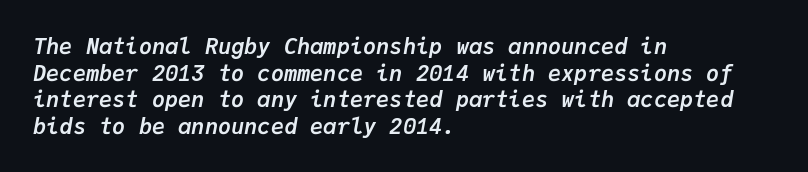
The image shows 22 px bold type, italic (leaning right); set left-aligned, line spacing 1.21x, normal letter spacing, not underlined.
